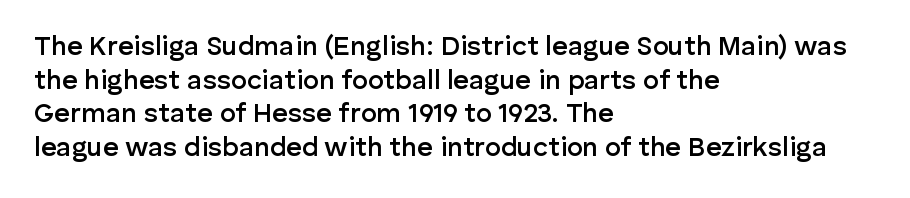
Q: Is the text bold? A: Semi-bold.
Q: Is the text italic (slanted)? A: No, it is upright.
Q: Is the text underlined? A: No.
Q: How is the paragraph aligned? A: Left-aligned.
Q: Is the spacing between letters normal or unusually wide? A: Normal.
Q: Is the spacing between lines tight, normal or loose? A: Normal.
